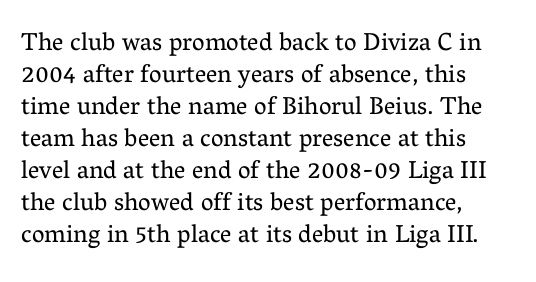
Q: Is the text bold? A: No.
Q: Is the text italic (slanted)? A: No, it is upright.
Q: Is the text underlined? A: No.
Q: How is the paragraph aligned? A: Left-aligned.
Q: Is the spacing between letters normal or unusually wide? A: Normal.
Q: Is the spacing between lines tight, normal or loose? A: Normal.
